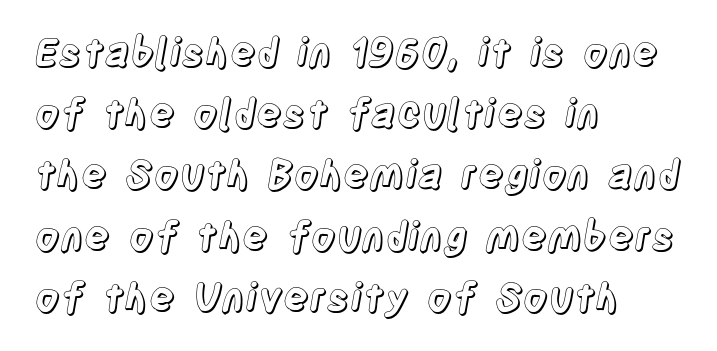
The strip under each line holds only bare page. Horizontal alignment here is leftward, the default for most running prose. Is the letter spacing exaggerated? No — it looks like the ordinary default.
